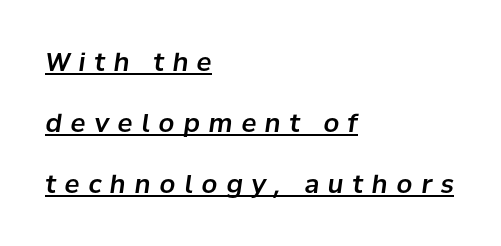
Q: Is the text italic (slanted)? A: Yes, it leans right by about 8 degrees.
Q: Is the text underlined? A: Yes.
Q: How is the paragraph aligned? A: Left-aligned.
Q: Is the spacing between letters normal or unusually wide? A: Unusually wide.
Q: Is the spacing between lines tight, normal or loose? A: Loose.
